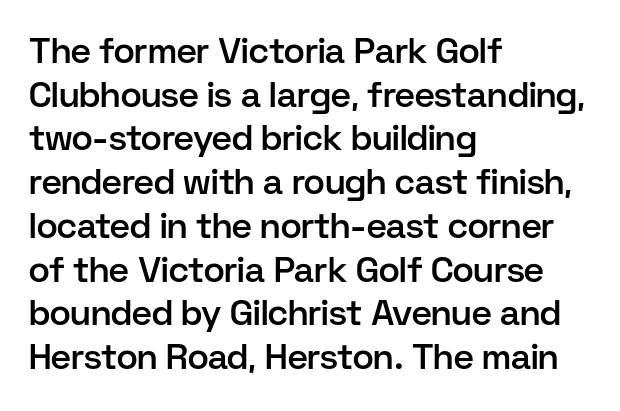
{"serif": "no", "italic": "no", "bold": "semi", "weight": "semibold", "width": "normal", "stroke_contrast": "low", "x_height": "medium", "monospaced": "no", "underline": "no", "align": "left", "line_spacing": "normal", "line_spacing_ratio": 1.25, "letter_spacing": "normal", "letter_spacing_em": 0.0, "glyph_px": 35}
